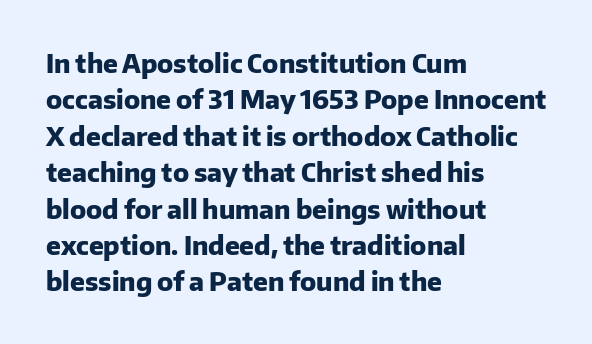
{"italic": "no", "bold": "yes", "underline": "no", "align": "left", "line_spacing": "normal", "line_spacing_ratio": 1.4, "letter_spacing": "normal", "letter_spacing_em": 0.0, "glyph_px": 26}
